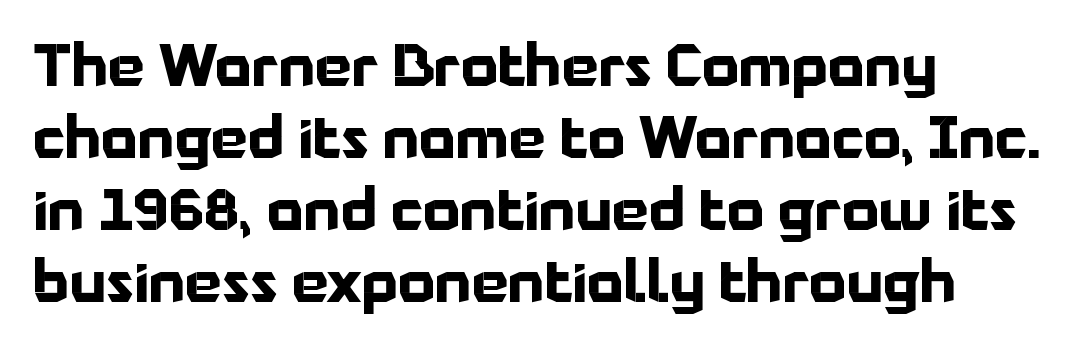
You could call the tracking neutral — neither tight nor loose. Every row of glyphs begins at an identical x-position on the left. Serifs: no, the terminals of the letterforms are clean. Note the varied advance widths — an 'i' is clearly narrower than an 'm'. Heavy, bold letterforms. Underline: absent.
